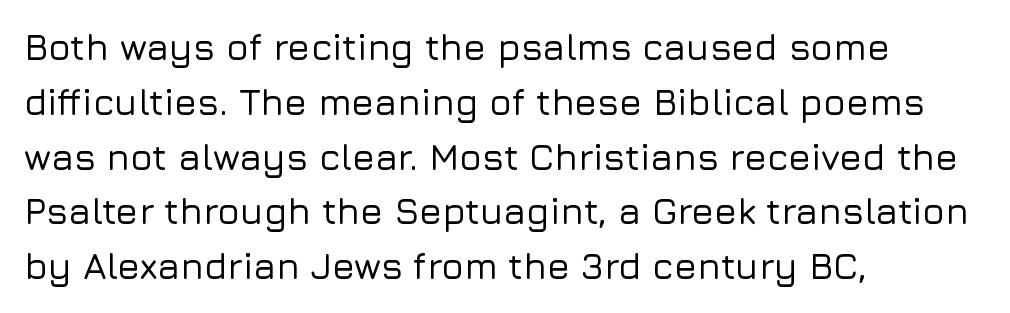
{"serif": "no", "italic": "no", "width": "normal", "stroke_contrast": "low", "x_height": "medium", "monospaced": "no", "underline": "no", "align": "left", "line_spacing": "normal", "line_spacing_ratio": 1.48, "letter_spacing": "normal", "letter_spacing_em": 0.0, "glyph_px": 37}
